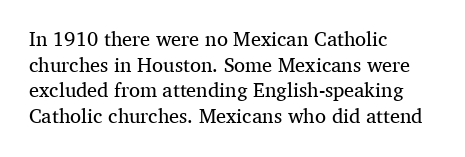
{"italic": "no", "bold": "no", "underline": "no", "align": "left", "line_spacing": "normal", "line_spacing_ratio": 1.28, "letter_spacing": "normal", "letter_spacing_em": 0.0, "glyph_px": 20}
